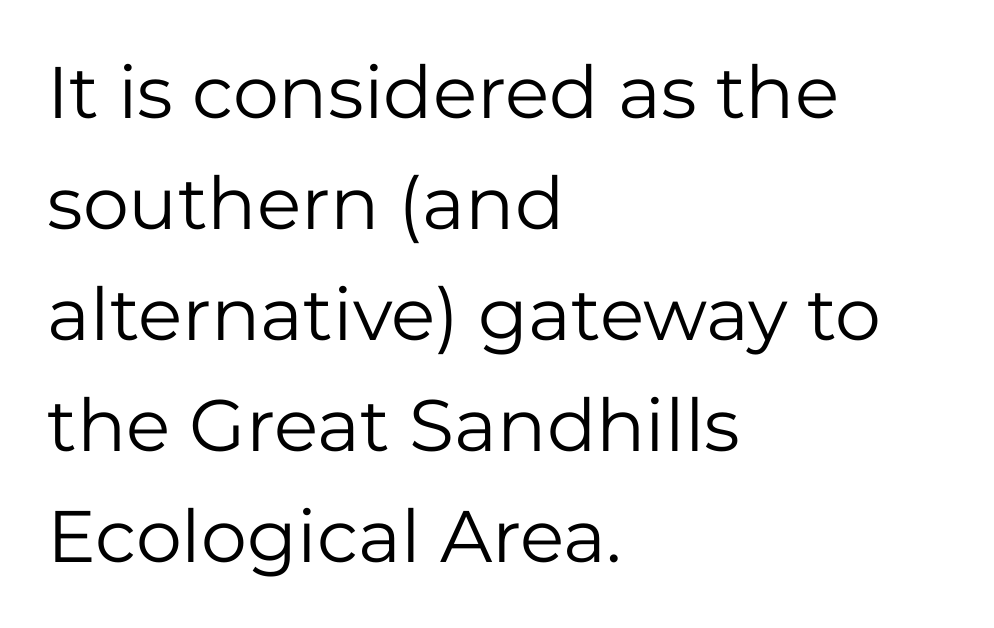
Q: Is the text bold? A: No.
Q: Is the text italic (slanted)? A: No, it is upright.
Q: Is the typeface a serif or a sans-serif typeface? A: Sans-serif.
Q: Is the text underlined? A: No.
Q: How is the paragraph aligned? A: Left-aligned.
Q: Is the spacing between letters normal or unusually wide? A: Normal.
Q: Is the spacing between lines tight, normal or loose? A: Normal.
Q: Width (condensed, normal, or wide)? A: Normal.
Q: Stroke contrast? A: Low.
Q: x-height? A: Medium.
Q: Monospaced? A: No.
